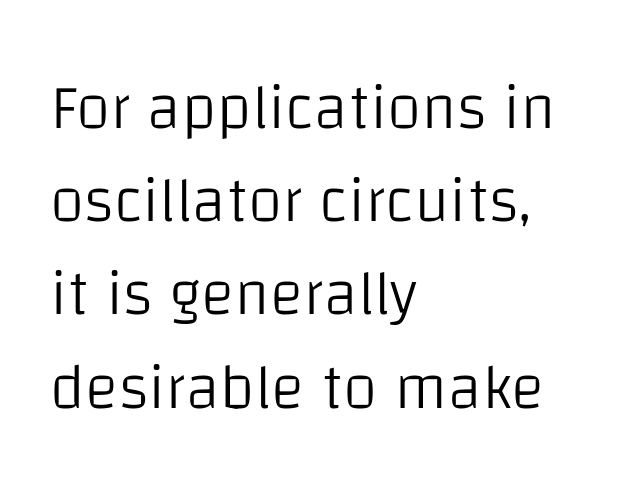
Q: Is the text bold? A: No.
Q: Is the text italic (slanted)? A: No, it is upright.
Q: Is the typeface a serif or a sans-serif typeface? A: Sans-serif.
Q: Is the text underlined? A: No.
Q: How is the paragraph aligned? A: Left-aligned.
Q: Is the spacing between letters normal or unusually wide? A: Normal.
Q: Is the spacing between lines tight, normal or loose? A: Normal.
Q: Width (condensed, normal, or wide)? A: Normal.
Q: Stroke contrast? A: Low.
Q: x-height? A: Large.
Q: Monospaced? A: No.
